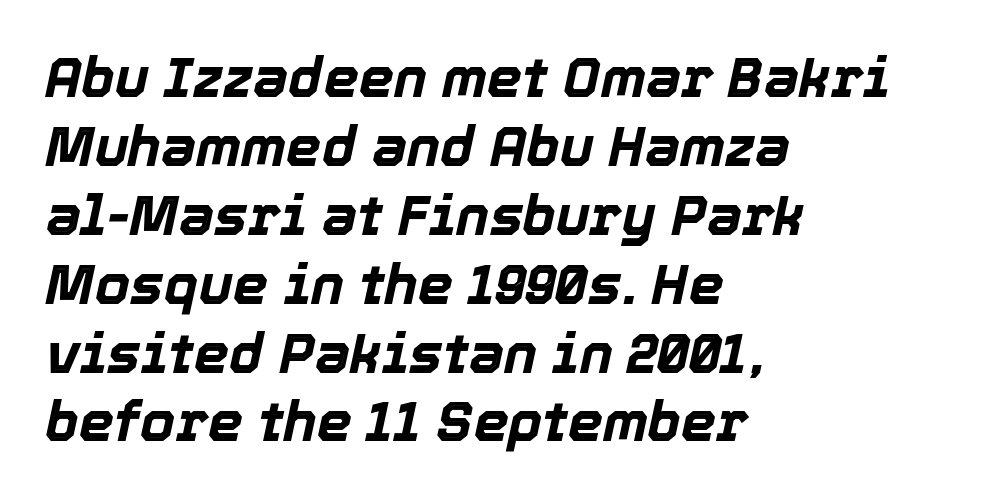
The image shows 56 px bold type, italic (leaning right); set left-aligned, line spacing 1.23x, normal letter spacing, not underlined; a medium x-height.
